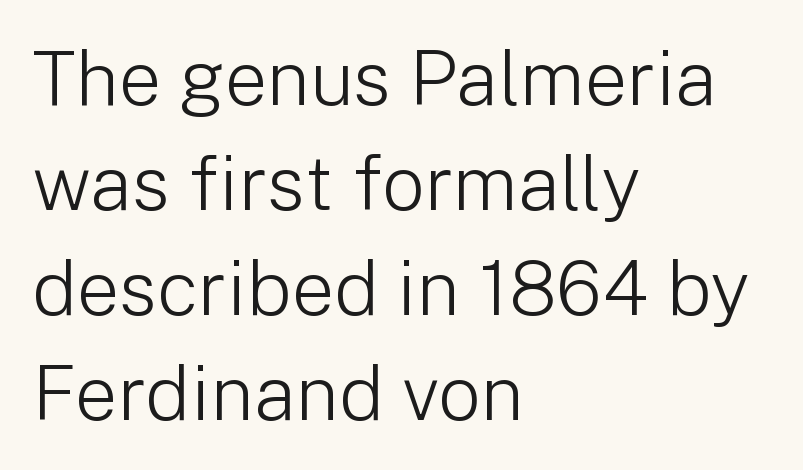
{"serif": "no", "italic": "no", "bold": "no", "weight": "light", "width": "normal", "stroke_contrast": "low", "x_height": "medium", "monospaced": "no", "underline": "no", "align": "left", "line_spacing": "normal", "line_spacing_ratio": 1.38, "letter_spacing": "normal", "letter_spacing_em": 0.0, "glyph_px": 76}
